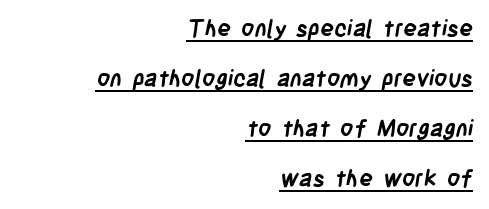
{"bold": "yes", "underline": "yes", "align": "right", "line_spacing": "loose", "line_spacing_ratio": 2.18, "letter_spacing": "normal", "letter_spacing_em": 0.0, "glyph_px": 23}
